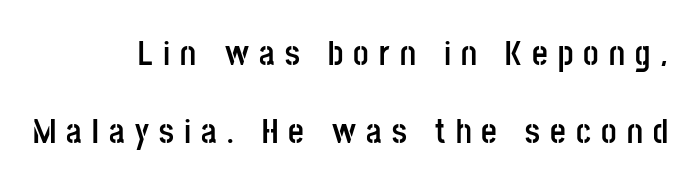
{"serif": "no", "italic": "no", "bold": "yes", "weight": "semibold", "width": "condensed", "stroke_contrast": "low", "x_height": "large", "monospaced": "no", "underline": "no", "align": "right", "line_spacing": "loose", "line_spacing_ratio": 2.3, "letter_spacing": "wide", "letter_spacing_em": 0.3, "glyph_px": 34}
